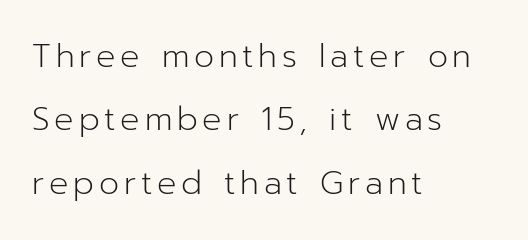
Q: Is the text bold? A: No.
Q: Is the text italic (slanted)? A: No, it is upright.
Q: Is the typeface a serif or a sans-serif typeface? A: Sans-serif.
Q: Is the text underlined? A: No.
Q: How is the paragraph aligned? A: Left-aligned.
Q: Is the spacing between lines tight, normal or loose? A: Loose.
Q: Width (condensed, normal, or wide)? A: Normal.
Q: Stroke contrast? A: Low.
Q: x-height? A: Medium.
Q: Monospaced? A: No.
